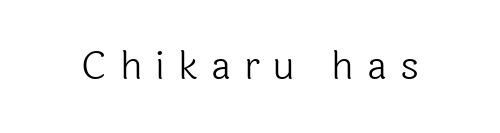
The image shows 39 px light sans-serif type, upright; set unusually wide letter spacing (+0.33 em), not underlined; a medium x-height.
